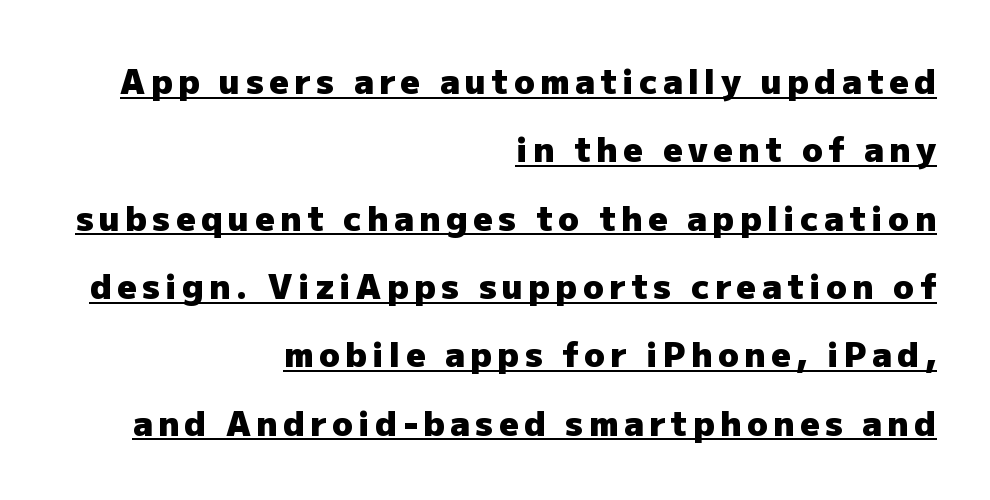
{"serif": "no", "italic": "no", "bold": "yes", "weight": "heavy", "width": "normal", "stroke_contrast": "low", "x_height": "medium", "monospaced": "no", "underline": "yes", "align": "right", "line_spacing": "loose", "line_spacing_ratio": 2.01, "glyph_px": 34}
